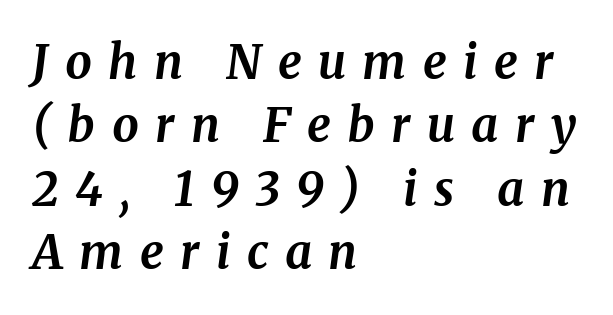
{"serif": "yes", "italic": "yes", "lean": "right", "slant_degrees": 8, "bold": "yes", "weight": "bold", "width": "normal", "stroke_contrast": "medium", "x_height": "medium", "monospaced": "no", "underline": "no", "align": "left", "line_spacing": "normal", "line_spacing_ratio": 1.35, "letter_spacing": "wide", "letter_spacing_em": 0.35, "glyph_px": 47}
